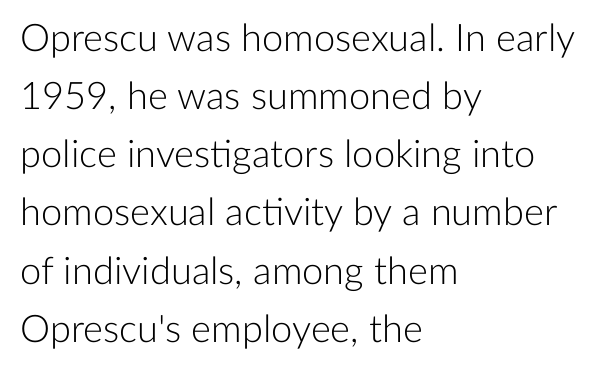
{"serif": "no", "italic": "no", "bold": "no", "weight": "light", "width": "normal", "stroke_contrast": "low", "x_height": "medium", "monospaced": "no", "underline": "no", "align": "left", "line_spacing": "normal", "line_spacing_ratio": 1.53, "letter_spacing": "normal", "letter_spacing_em": 0.0, "glyph_px": 38}
